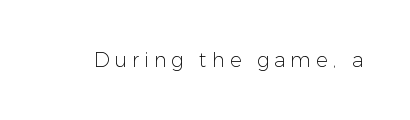
The image shows 20 px text type, upright; set unusually wide letter spacing (+0.24 em), not underlined.
